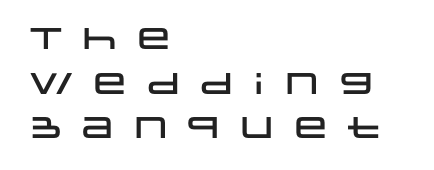
Q: Is the text italic (slanted)? A: No, it is upright.
Q: Is the typeface a serif or a sans-serif typeface? A: Sans-serif.
Q: Is the text underlined? A: No.
Q: How is the paragraph aligned? A: Left-aligned.
Q: Is the spacing between letters normal or unusually wide? A: Unusually wide.
Q: Is the spacing between lines tight, normal or loose? A: Normal.
Q: Width (condensed, normal, or wide)? A: Wide.
Q: Stroke contrast? A: Low.
Q: x-height? A: Large.
Q: Monospaced? A: No.
